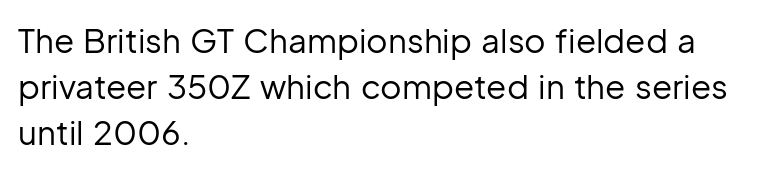
Where is the straight margin? On the left. A typesetter would call this zero additional tracking. How would I describe the line gaps? Plain and ordinary. Vertical strokes here are truly vertical. Stem width sits at or under what a default text font uses. A typesetter would call this proportional, since set widths differ per character.
